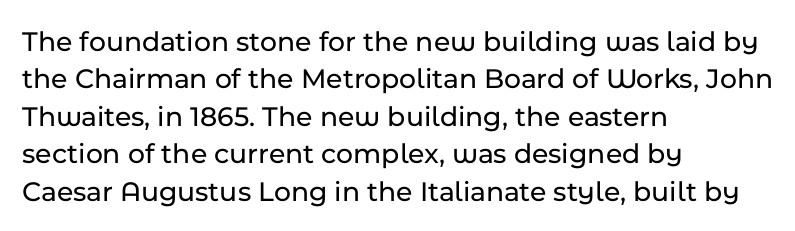
The image shows 29 px sans-serif type, upright; set left-aligned, normal line spacing (1.29x), normal letter spacing, not underlined; low stroke contrast and a medium x-height.
